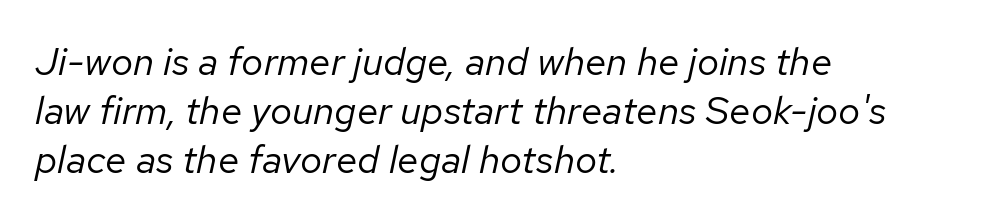
Caption: standard tracking, unaltered. Type without underlining. A light-to-regular cut is what we see here. Do the characters align in a grid? No, the font is proportional.
